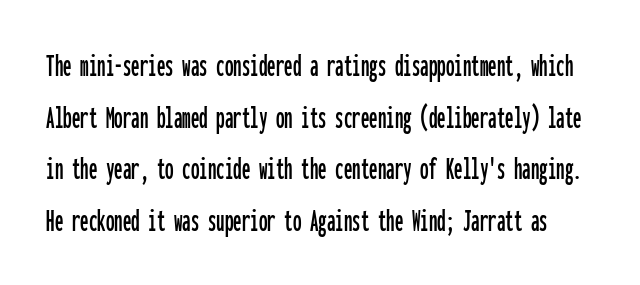
{"serif": "no", "italic": "no", "width": "condensed", "stroke_contrast": "low", "x_height": "medium", "monospaced": "yes", "underline": "no", "line_spacing": "normal", "line_spacing_ratio": 1.52, "letter_spacing": "normal", "letter_spacing_em": 0.0, "glyph_px": 34}
